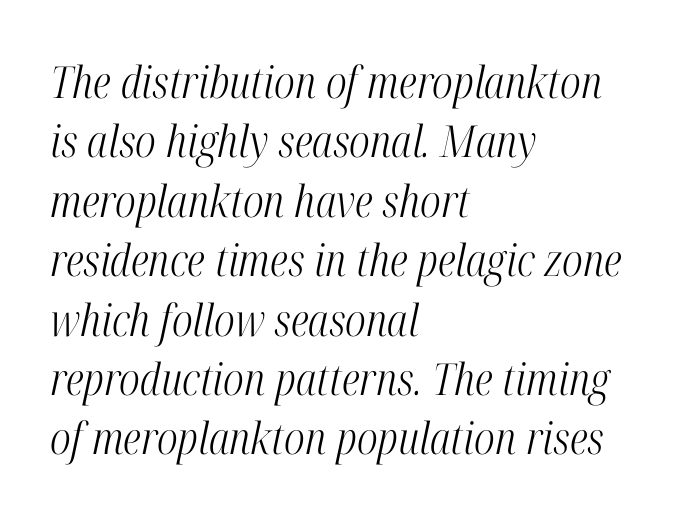
The image shows 44 px light, condensed serif type, italic (leaning right); set left-aligned, normal line spacing (1.35x), normal letter spacing, not underlined; high stroke contrast and a medium x-height.
